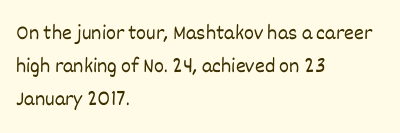
No italicization has been applied; the sample stays upright. This rendering features lettering with no underline. Summary of weight: not heavy and not bold. The typesetter chose a ragged-right arrangement here. The vertical gap from one line to the next is medium.
